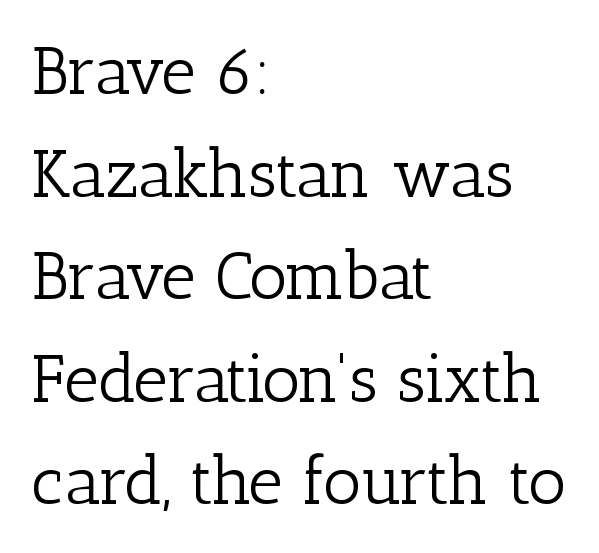
Are there feet on the stems? There are — it's a serif. These lines were composed using upright roman letters. The weight tops out at a normal text grade. Visually the block forms a straight wall on the left and a jagged coastline on the right.
